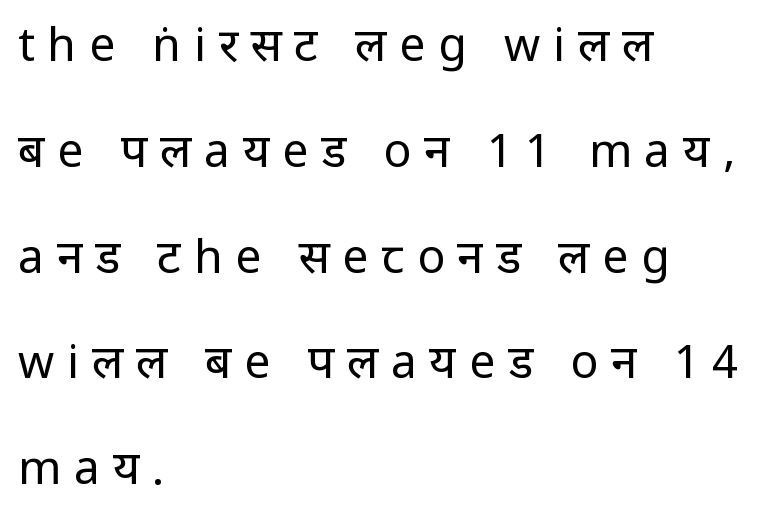
The setting favours the left margin, as ordinary paragraphs usually do. Just letters on the line, the space beneath them empty. The lettering stays uniformly vertical, giving the passage a roman look. The designer went with a sans here, leaving each stem footless. Weight: regular or lighter.
